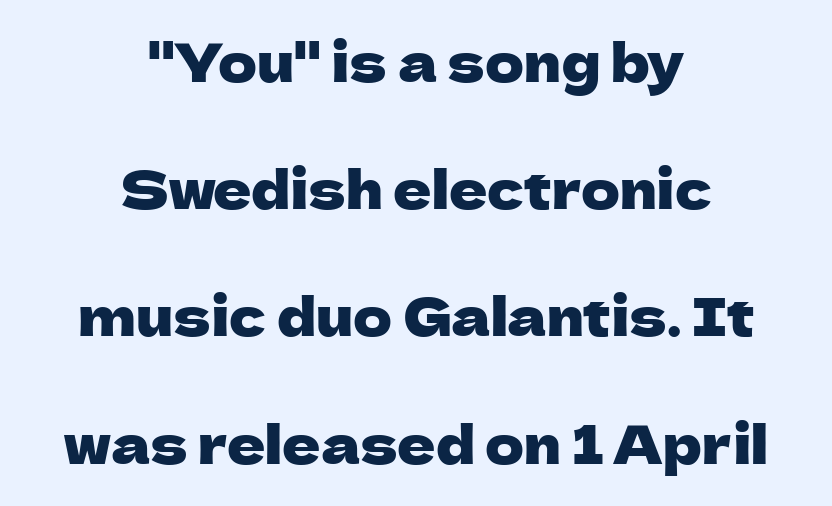
The image shows 53 px sans-serif type, upright; set centered, loose line spacing (2.4x), normal letter spacing, not underlined; low stroke contrast and a medium x-height.
